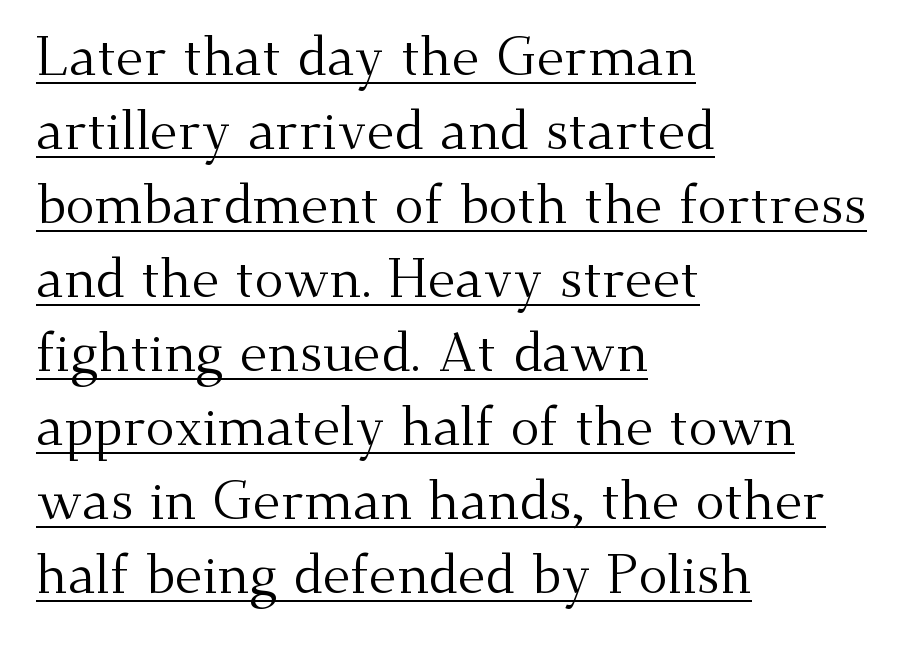
Letter spacing: default. A typesetter would call this proportional, since set widths differ per character. This reads as an unemphasized weight, regular at the heaviest. This rendering uses left alignment, leaving the right contour irregular.
